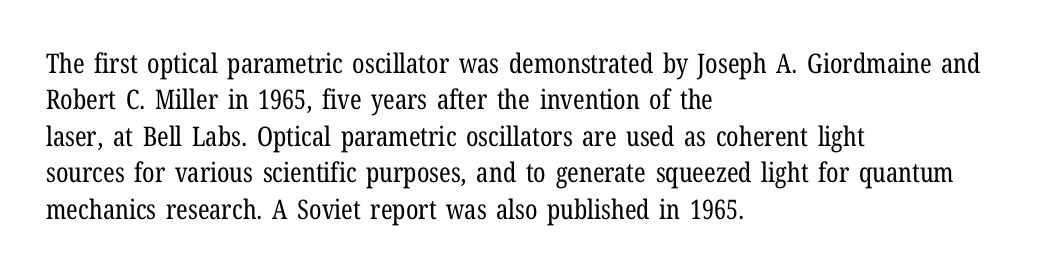
The image shows 27 px text type, upright; set left-aligned, normal line spacing (1.35x), normal letter spacing, not underlined.
